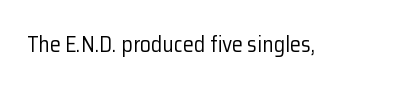
The space directly below the letters is spotless. Quick note: not italic, upright. The line texture is even and compact thanks to regular tracking. These glyphs show unthickened strokes, regular width or finer.
